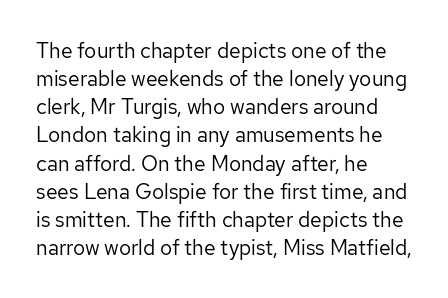
The image shows 21 px text type, upright; set left-aligned, normal line spacing (1.34x), normal letter spacing, not underlined.
